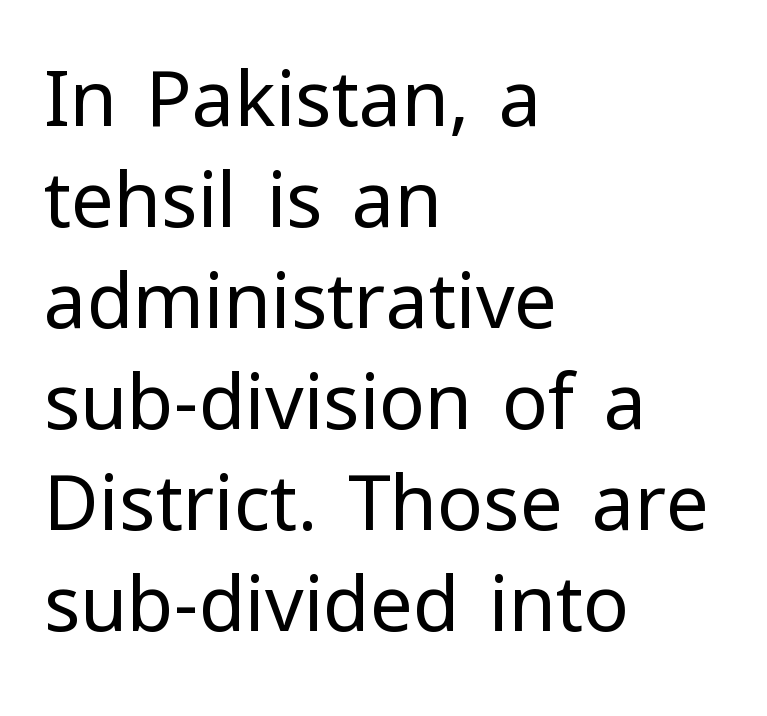
Leading: standard. In CSS terms this would be text-align: left. This sample has the flowing, uneven cadence of proportional lettering. Is this a sans? Yes — the strokes have no serifs. Nothing unusual about the tracking: characters are spaced as the font intends. The strokes are not fattened; the text isn't bold.
